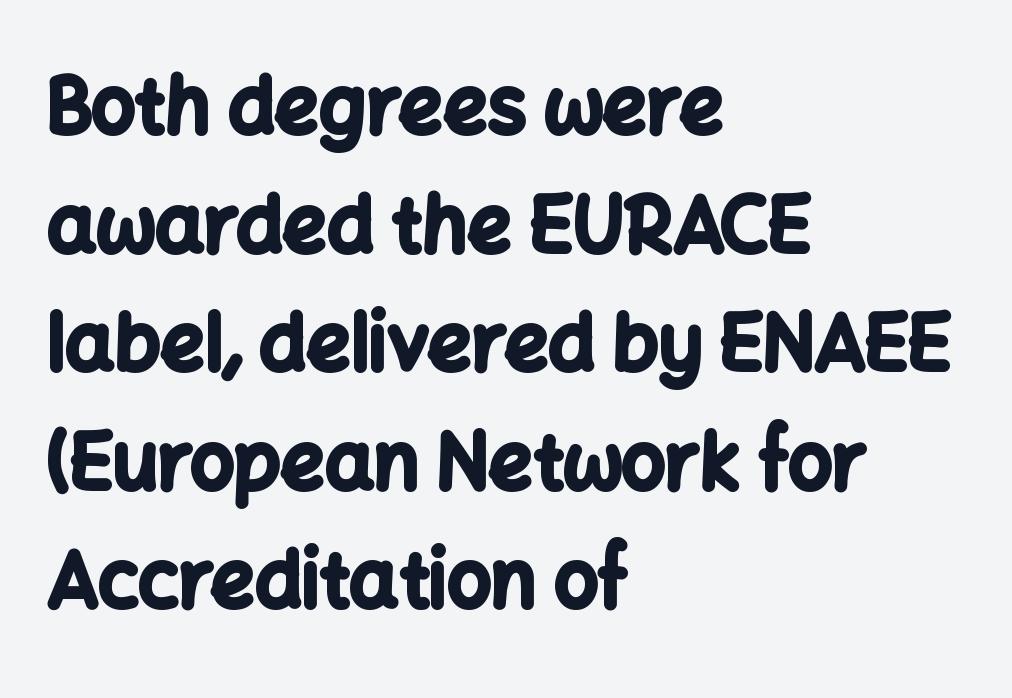
The face used here is proportionally spaced, like ordinary book or web type. The rag falls on the right side of this text block. Every stem runs plumb, perpendicular to the baseline. Beneath every word, the page is bare. Strokes here are thick enough to call this a true bold.
